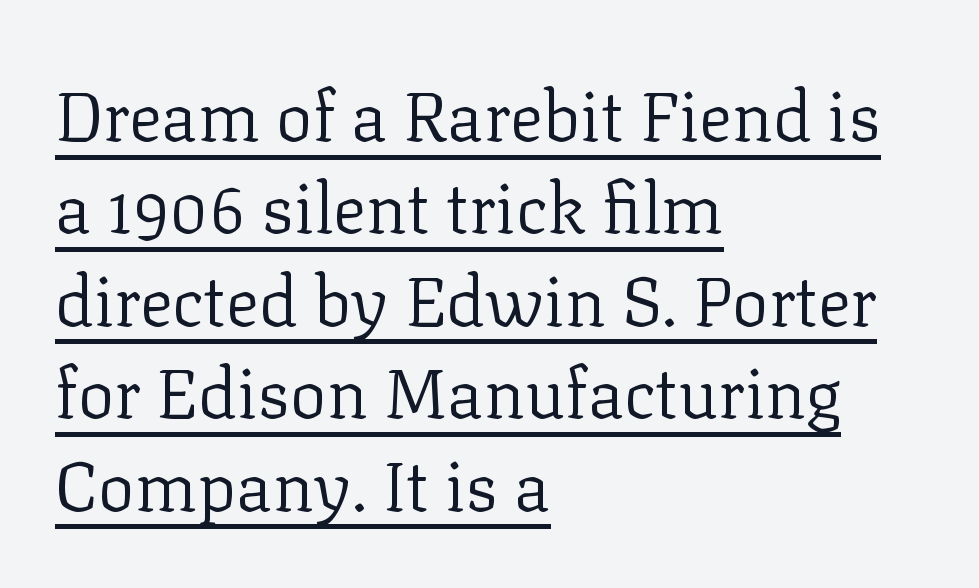
{"serif": "yes", "italic": "no", "bold": "no", "weight": "regular", "width": "normal", "stroke_contrast": "low", "x_height": "medium", "monospaced": "no", "underline": "yes", "align": "left", "line_spacing": "normal", "line_spacing_ratio": 1.34, "letter_spacing": "normal", "letter_spacing_em": 0.0, "glyph_px": 69}
